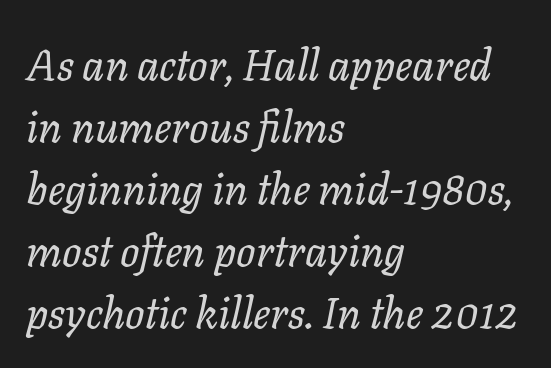
Q: Is the text bold? A: No.
Q: Is the text italic (slanted)? A: Yes, it leans right by about 11 degrees.
Q: Is the text underlined? A: No.
Q: How is the paragraph aligned? A: Left-aligned.
Q: Is the spacing between letters normal or unusually wide? A: Normal.
Q: Is the spacing between lines tight, normal or loose? A: Normal.
Q: Width (condensed, normal, or wide)? A: Normal.
Q: Stroke contrast? A: Low.
Q: x-height? A: Medium.
Q: Monospaced? A: No.
